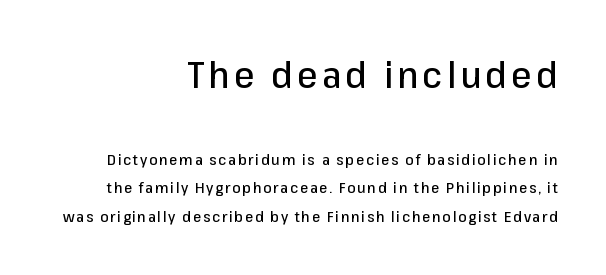
The image shows 37 px sans-serif type, upright; set right-aligned, loose line spacing (1.9x), not underlined; the first (top) block is 2.47x larger; low stroke contrast and a medium x-height.
